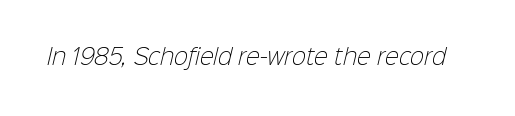
The image shows 21 px text type; set normal letter spacing, not underlined.
